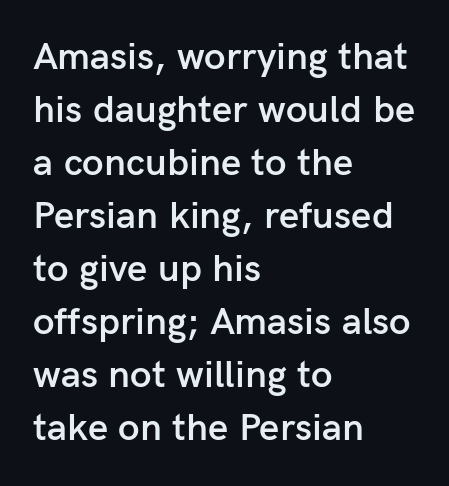
The image shows 39 px semibold sans-serif type, upright; set left-aligned, normal line spacing (1.36x), normal letter spacing, not underlined; low stroke contrast and a medium x-height.
